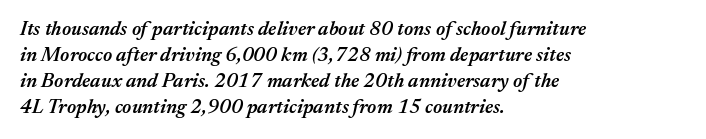
The image shows 20 px text type, italic (leaning right); set left-aligned, normal line spacing (1.3x), normal letter spacing, not underlined.
